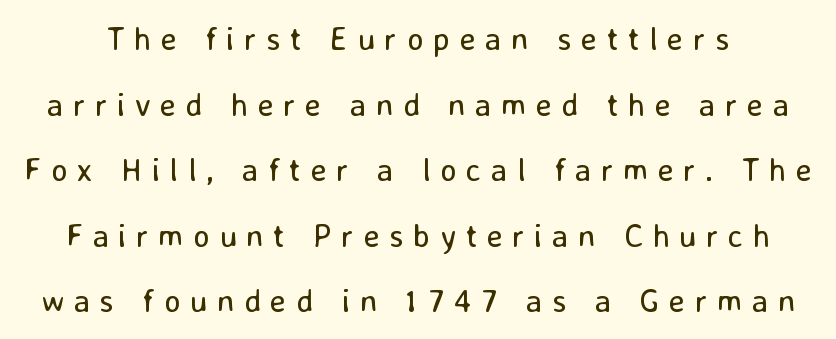
{"serif": "no", "italic": "no", "bold": "no", "weight": "regular", "width": "normal", "stroke_contrast": "low", "x_height": "medium", "monospaced": "no", "underline": "no", "line_spacing": "loose", "line_spacing_ratio": 2.05, "letter_spacing": "wide", "letter_spacing_em": 0.3, "glyph_px": 32}
